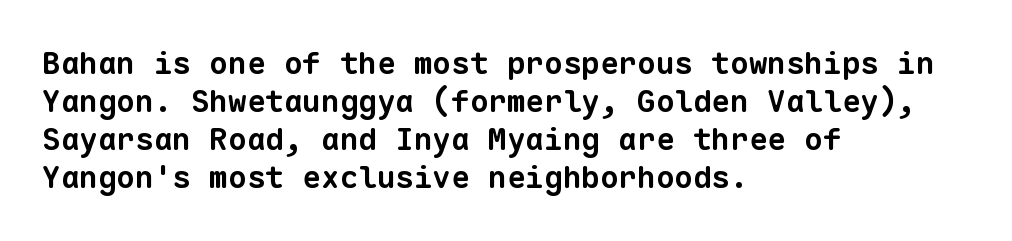
The image shows 31 px bold sans-serif type, monospaced; set left-aligned, line spacing 1.23x, normal letter spacing, not underlined; low stroke contrast and a medium x-height.
